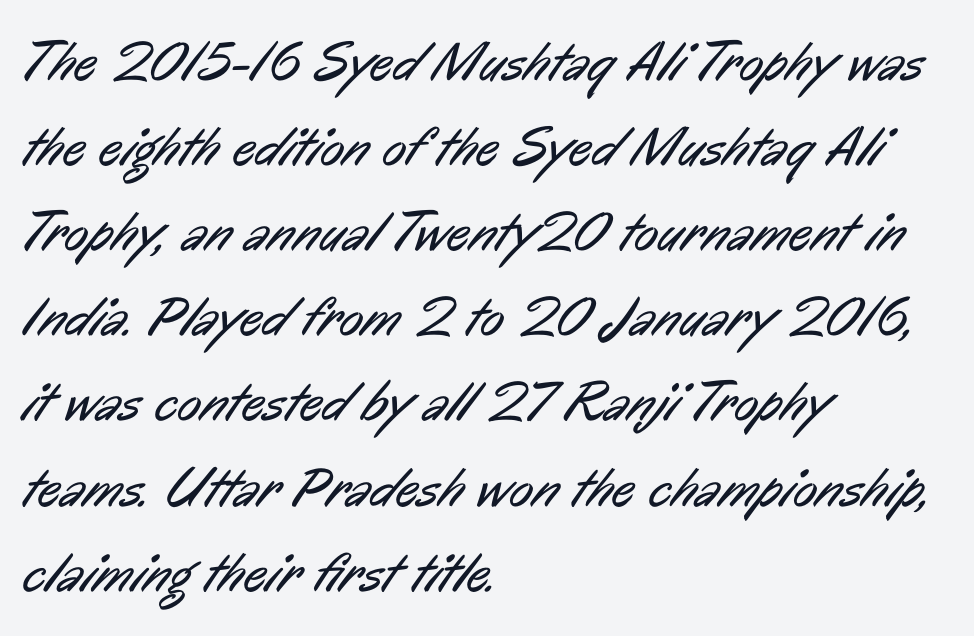
Q: Is the text bold? A: No.
Q: Is the typeface a serif or a sans-serif typeface? A: Sans-serif.
Q: Is the text underlined? A: No.
Q: How is the paragraph aligned? A: Left-aligned.
Q: Is the spacing between letters normal or unusually wide? A: Normal.
Q: Is the spacing between lines tight, normal or loose? A: Normal.
Q: Width (condensed, normal, or wide)? A: Condensed.
Q: Stroke contrast? A: Low.
Q: x-height? A: Medium.
Q: Monospaced? A: No.
